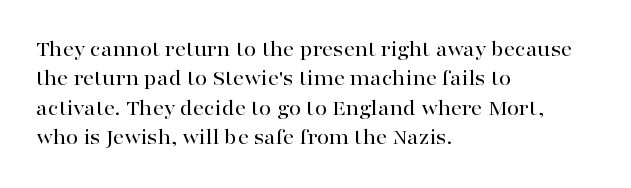
Q: Is the text italic (slanted)? A: No, it is upright.
Q: Is the text underlined? A: No.
Q: How is the paragraph aligned? A: Left-aligned.
Q: Is the spacing between letters normal or unusually wide? A: Normal.
Q: Is the spacing between lines tight, normal or loose? A: Normal.
